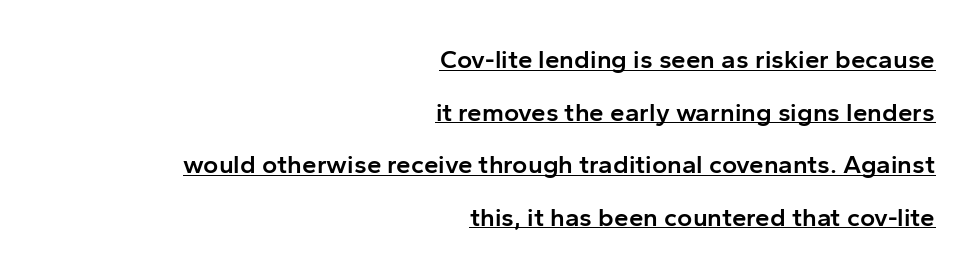
{"italic": "no", "bold": "semi", "underline": "yes", "align": "right", "line_spacing": "loose", "line_spacing_ratio": 2.02, "letter_spacing": "normal", "letter_spacing_em": 0.0, "glyph_px": 26}
